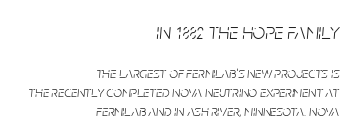
{"italic": "yes", "lean": "right", "slant_degrees": 5, "bold": "no", "underline": "no", "align": "right", "line_spacing": "normal", "line_spacing_ratio": 1.26, "letter_spacing": "normal", "letter_spacing_em": 0.0, "larger_block": "first", "size_ratio": 1.47, "glyph_px": 22}
